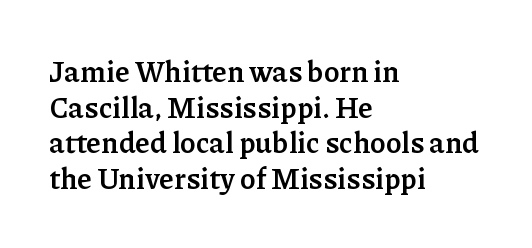
Q: Is the text bold? A: Yes.
Q: Is the text italic (slanted)? A: No, it is upright.
Q: Is the typeface a serif or a sans-serif typeface? A: Serif.
Q: Is the text underlined? A: No.
Q: How is the paragraph aligned? A: Left-aligned.
Q: Is the spacing between letters normal or unusually wide? A: Normal.
Q: Width (condensed, normal, or wide)? A: Normal.
Q: Stroke contrast? A: Low.
Q: x-height? A: Medium.
Q: Monospaced? A: No.
